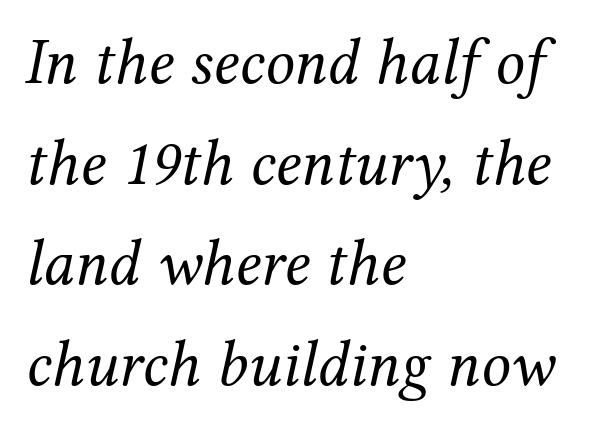
Q: Is the text bold? A: No.
Q: Is the text italic (slanted)? A: Yes, it leans right by about 12 degrees.
Q: Is the typeface a serif or a sans-serif typeface? A: Serif.
Q: Is the text underlined? A: No.
Q: How is the paragraph aligned? A: Left-aligned.
Q: Is the spacing between letters normal or unusually wide? A: Normal.
Q: Is the spacing between lines tight, normal or loose? A: Normal.
Q: Width (condensed, normal, or wide)? A: Normal.
Q: Stroke contrast? A: Medium.
Q: x-height? A: Medium.
Q: Monospaced? A: No.
